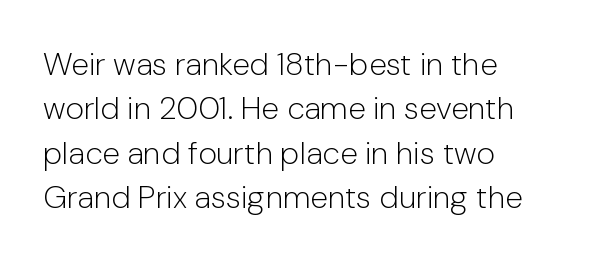
Q: Is the text bold? A: No.
Q: Is the text italic (slanted)? A: No, it is upright.
Q: Is the typeface a serif or a sans-serif typeface? A: Sans-serif.
Q: Is the text underlined? A: No.
Q: How is the paragraph aligned? A: Left-aligned.
Q: Is the spacing between letters normal or unusually wide? A: Normal.
Q: Is the spacing between lines tight, normal or loose? A: Normal.
Q: Width (condensed, normal, or wide)? A: Normal.
Q: Stroke contrast? A: Low.
Q: x-height? A: Medium.
Q: Monospaced? A: No.
